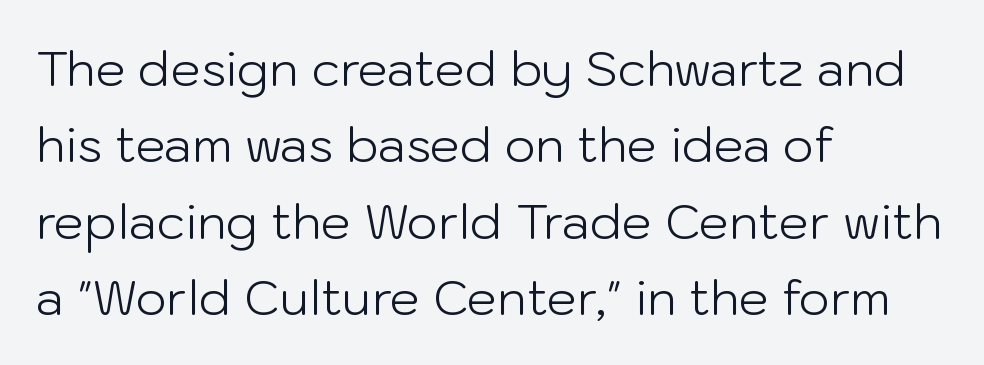
Here the designer chose a conventional face with non-uniform glyph widths. The font is comparable to plain body text, perhaps lighter. Is there any slant? The stems are plumb. What stands out about the letter spacing? Nothing — it is the standard amount.
